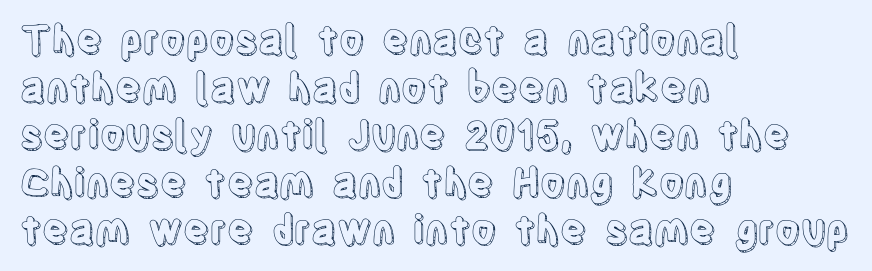
Underline: absent. Think of a printed novel: that variable character pitch is what you see here. Posture: straight, roman, zero tilt. One-word summary of the alignment: left. Spacing between characters is what you'd get straight out of the box.
